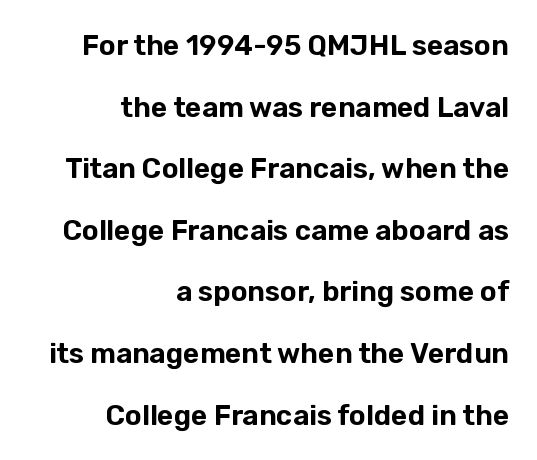
Q: Is the text italic (slanted)? A: No, it is upright.
Q: Is the typeface a serif or a sans-serif typeface? A: Sans-serif.
Q: Is the text underlined? A: No.
Q: How is the paragraph aligned? A: Right-aligned.
Q: Is the spacing between letters normal or unusually wide? A: Normal.
Q: Is the spacing between lines tight, normal or loose? A: Loose.
Q: Width (condensed, normal, or wide)? A: Normal.
Q: Stroke contrast? A: Low.
Q: x-height? A: Medium.
Q: Monospaced? A: No.
